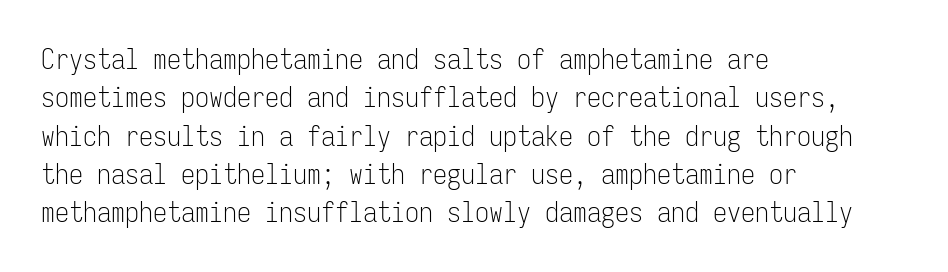
The image shows 28 px light, condensed sans-serif type, upright, monospaced; set left-aligned, normal line spacing (1.37x), normal letter spacing, not underlined; low stroke contrast and a medium x-height.
